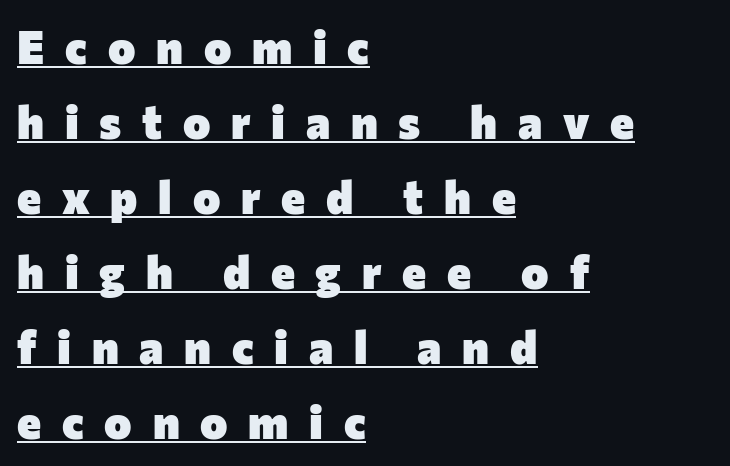
{"serif": "no", "italic": "no", "bold": "yes", "weight": "heavy", "width": "normal", "stroke_contrast": "low", "x_height": "medium", "monospaced": "no", "underline": "yes", "align": "left", "line_spacing": "normal", "line_spacing_ratio": 1.63, "letter_spacing": "wide", "letter_spacing_em": 0.45, "glyph_px": 46}
